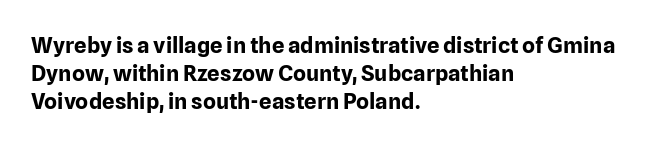
The image shows 22 px bold type, upright; set left-aligned, normal line spacing (1.27x), normal letter spacing, not underlined.
